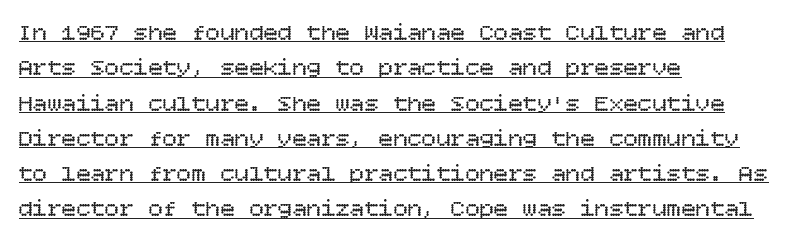
{"italic": "no", "bold": "no", "underline": "yes", "align": "left", "line_spacing": "normal", "line_spacing_ratio": 1.47, "letter_spacing": "normal", "letter_spacing_em": 0.0, "glyph_px": 24}
